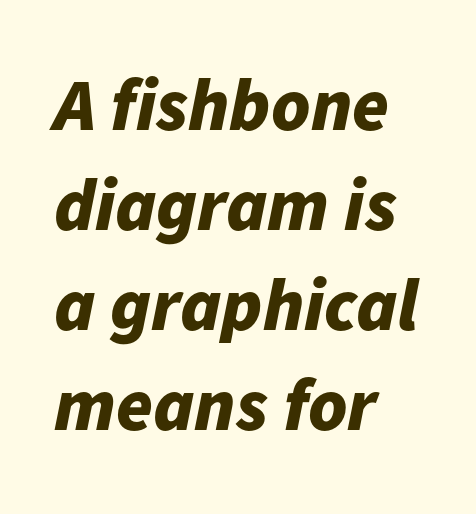
Strokes here are thick enough to call this a true bold. These lines are rendered in a variable-pitch font. The paragraph has a hard left edge and a soft right edge. This sample uses plain, unmodified letter spacing. Does the leading feel generous? No, just average.
